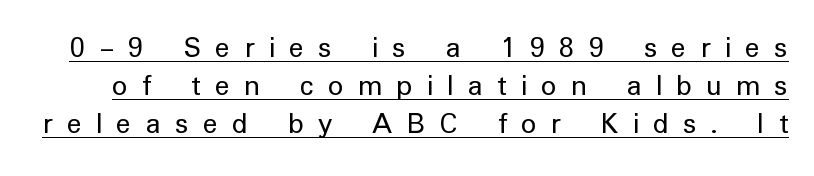
The image shows 31 px regular-weight sans-serif type, upright; set line spacing 1.23x, unusually wide letter spacing (+0.46 em), underlined; low stroke contrast and a medium x-height.
